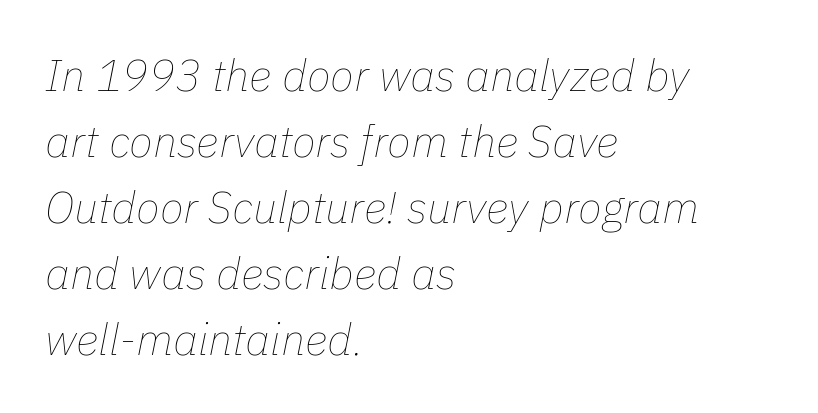
Each letter keeps its own natural width here, so spacing adapts to shape. Nobody drew a line under any word here. The setting favours the left margin, as ordinary paragraphs usually do. Compared with a typical body face, this is equally light or lighter still.
